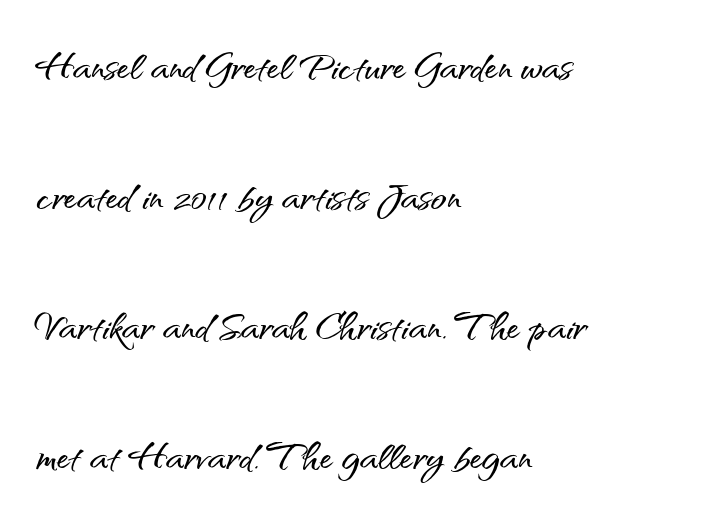
Q: Is the text italic (slanted)? A: Yes.
Q: Is the typeface a serif or a sans-serif typeface? A: Sans-serif.
Q: Is the text underlined? A: No.
Q: How is the paragraph aligned? A: Left-aligned.
Q: Is the spacing between letters normal or unusually wide? A: Normal.
Q: Is the spacing between lines tight, normal or loose? A: Loose.
Q: Width (condensed, normal, or wide)? A: Normal.
Q: Stroke contrast? A: Medium.
Q: x-height? A: Small.
Q: Monospaced? A: No.
